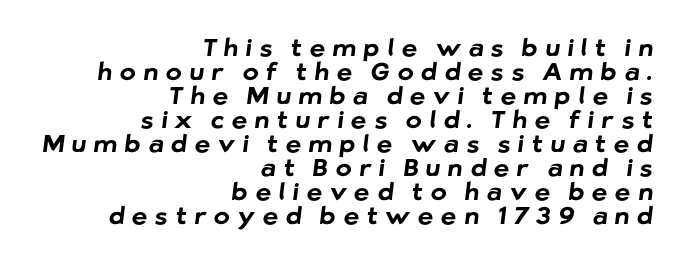
{"bold": "yes", "underline": "no", "align": "right", "line_spacing": "tight", "line_spacing_ratio": 1.0, "letter_spacing": "wide", "letter_spacing_em": 0.32, "glyph_px": 24}
